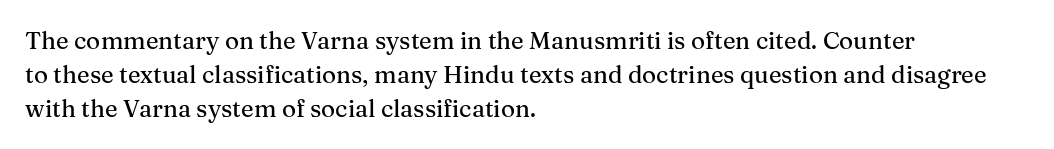
{"italic": "no", "underline": "no", "align": "left", "line_spacing": "normal", "line_spacing_ratio": 1.41, "letter_spacing": "normal", "letter_spacing_em": 0.0, "glyph_px": 24}
